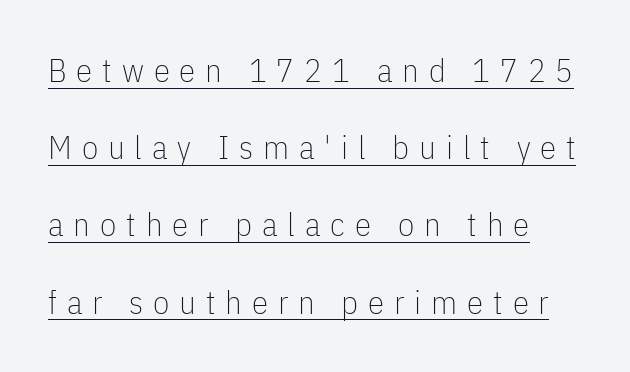
These characters rest on top of a visible drawn line. The letters look calm and open, with moderate or lighter stems. Typographically, this falls in the sans-serif category. This sample trades compactness for vertical openness between lines. You can tell it's not italic because the verticals are truly vertical. Varying glyph widths throughout — classic text-font behaviour.
